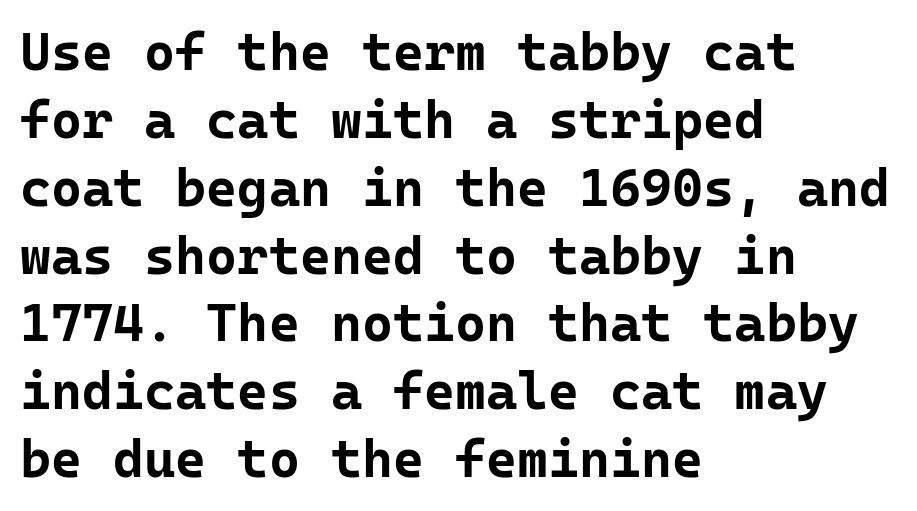
You can tell from the bare stems that sans-serif type was used. Caption: bold face, heavy strokes. Characters remain perfectly vertical along every line. Line spacing here is normal. Do the characters align in a grid? Yes, the font is monospaced. Does extra space separate the letters? No, they use regular spacing.
